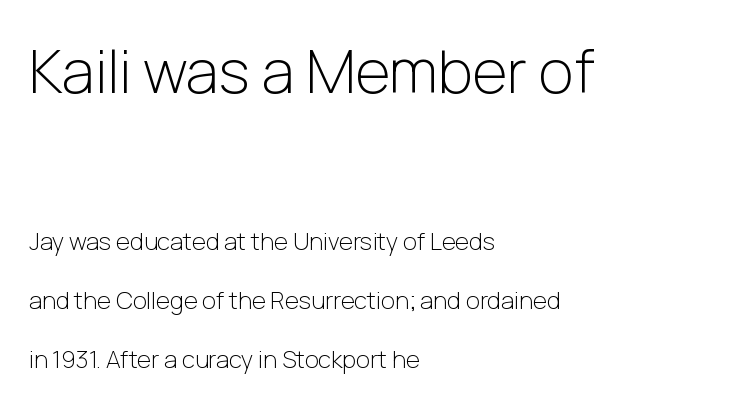
{"serif": "no", "italic": "no", "bold": "no", "weight": "light", "width": "normal", "stroke_contrast": "low", "x_height": "medium", "monospaced": "no", "underline": "no", "align": "left", "line_spacing": "loose", "line_spacing_ratio": 2.45, "letter_spacing": "normal", "letter_spacing_em": 0.0, "larger_block": "first", "size_ratio": 2.5, "glyph_px": 60}
